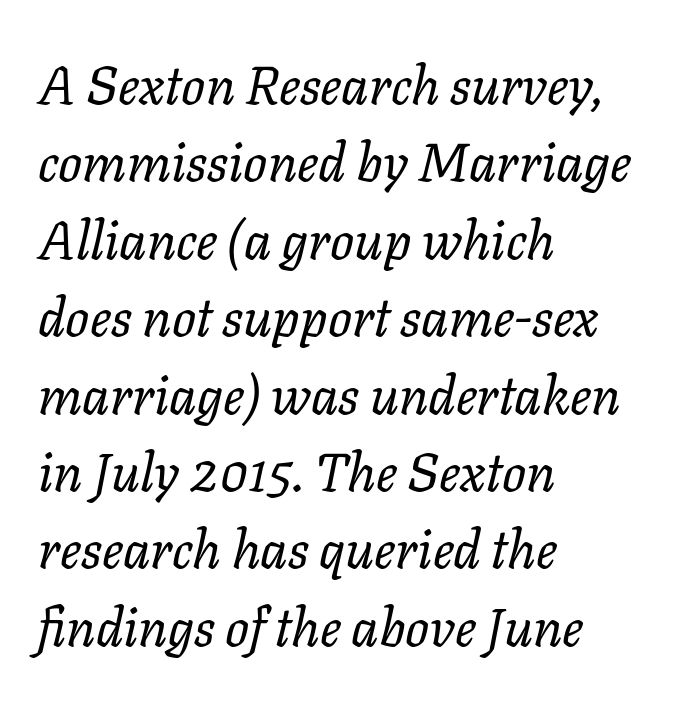
The passage shown has conventional tracking throughout. Characters are canted at an angle relative to the baseline's perpendicular. Visually the block forms a straight wall on the left and a jagged coastline on the right. Vertical spacing — default. Ink coverage per letter is moderate at most.
